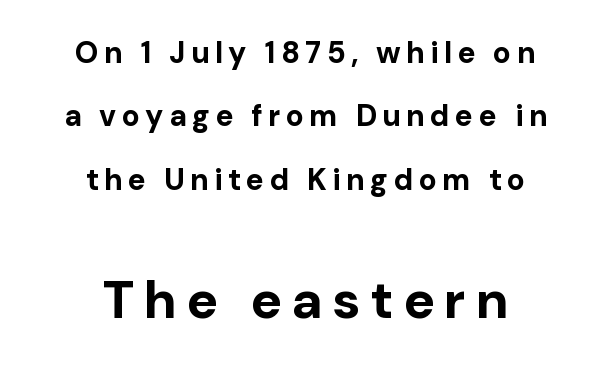
The image shows 53 px bold sans-serif type, upright; set centered, loose line spacing (2.11x), not underlined; the second (bottom) block is 1.77x larger; low stroke contrast and a medium x-height.
